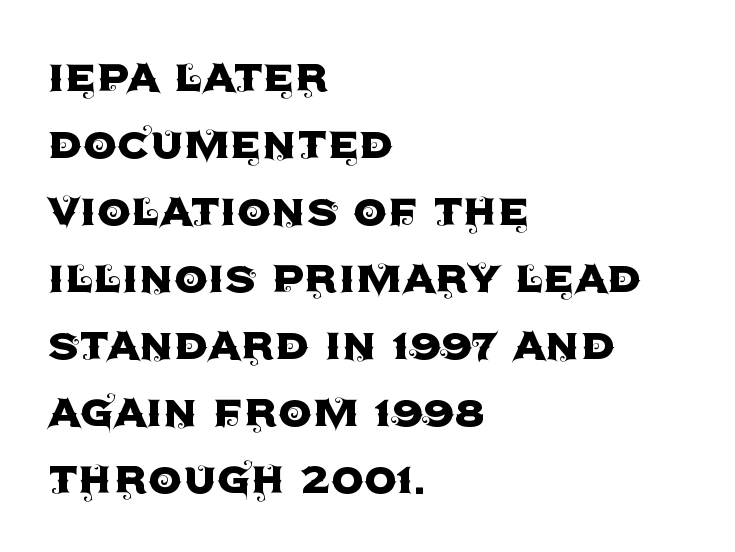
The image shows 54 px sans-serif type, upright; set left-aligned, line spacing 1.24x, normal letter spacing, not underlined; a large x-height.
